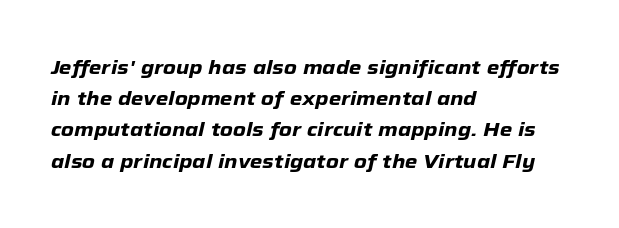
Q: Is the text bold? A: Yes.
Q: Is the text italic (slanted)? A: Yes, it leans right by about 12 degrees.
Q: Is the text underlined? A: No.
Q: How is the paragraph aligned? A: Left-aligned.
Q: Is the spacing between letters normal or unusually wide? A: Normal.
Q: Is the spacing between lines tight, normal or loose? A: Normal.
